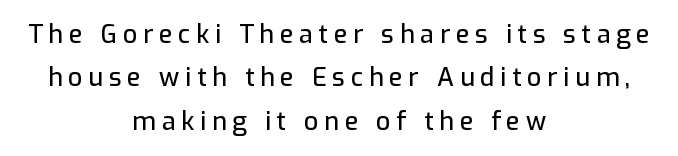
Ordinary non-slanted type is in use. Neither beginnings nor endings align; midpoints do. Check under the words: just untouched page. The gaps between neighbouring characters are conspicuously large.
